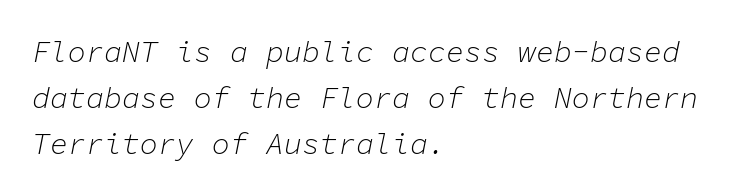
The image shows 30 px light type, italic (leaning right), monospaced; set left-aligned, normal line spacing (1.54x), normal letter spacing, not underlined; low stroke contrast and a medium x-height.
